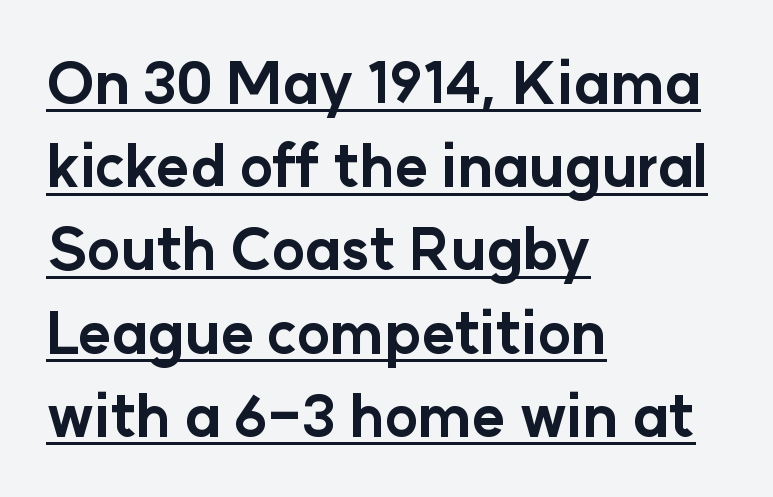
{"serif": "no", "italic": "no", "bold": "yes", "weight": "bold", "width": "normal", "stroke_contrast": "low", "x_height": "medium", "monospaced": "no", "underline": "yes", "align": "left", "line_spacing": "normal", "line_spacing_ratio": 1.46, "letter_spacing": "normal", "letter_spacing_em": 0.0, "glyph_px": 57}
